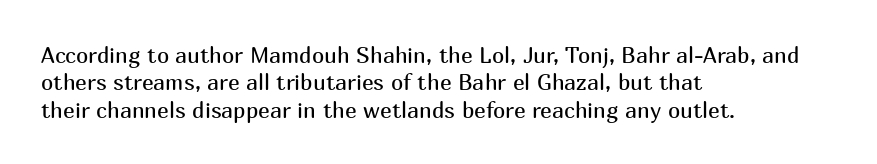
Q: Is the text bold? A: No.
Q: Is the text italic (slanted)? A: No, it is upright.
Q: Is the text underlined? A: No.
Q: How is the paragraph aligned? A: Left-aligned.
Q: Is the spacing between letters normal or unusually wide? A: Normal.
Q: Is the spacing between lines tight, normal or loose? A: Normal.
